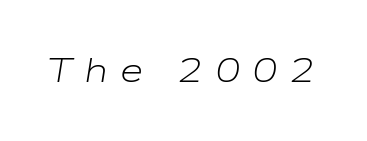
Q: Is the text bold? A: No.
Q: Is the text italic (slanted)? A: Yes, it leans right by about 9 degrees.
Q: Is the text underlined? A: No.
Q: Is the spacing between letters normal or unusually wide? A: Unusually wide.
Q: Width (condensed, normal, or wide)? A: Wide.
Q: Stroke contrast? A: Low.
Q: x-height? A: Medium.
Q: Monospaced? A: No.
